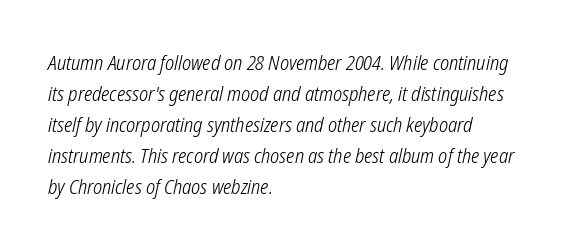
{"italic": "yes", "lean": "right", "slant_degrees": 12, "bold": "no", "underline": "no", "align": "left", "line_spacing": "normal", "line_spacing_ratio": 1.55, "letter_spacing": "normal", "letter_spacing_em": 0.0, "glyph_px": 20}
